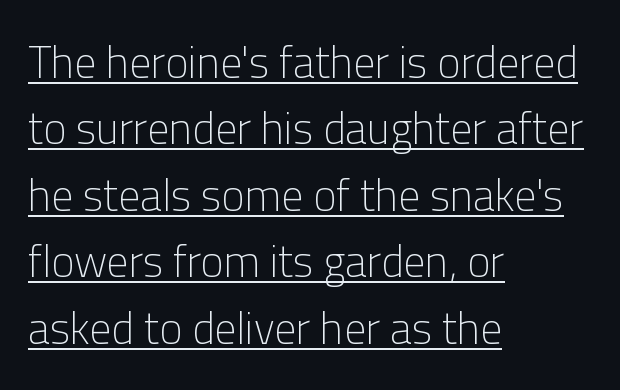
When letters stand straight like this, we call the style roman or upright. A typesetter would call this proportional, since set widths differ per character. Compared with typical body copy, the letter spacing here is the same. The string is rendered with underlining switched on.
